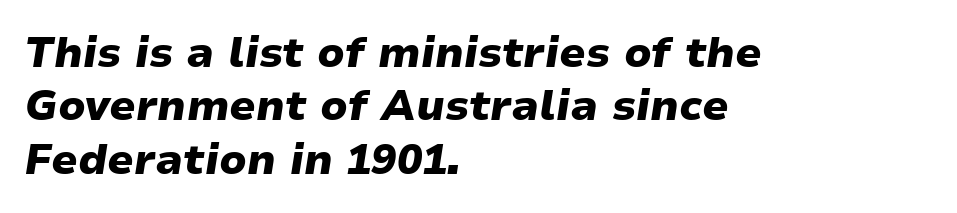
The typography opts for an oblique posture over an upright one. Looks like regular typesetting: each glyph gets only the width it needs. The compositor pushed each line to the left boundary. The specimen omits any rule beneath the text block's lines.
